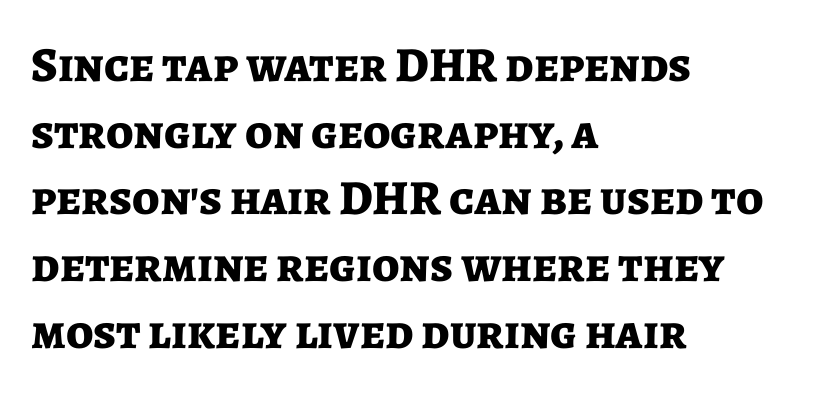
Q: Is the text bold? A: Yes.
Q: Is the text italic (slanted)? A: No, it is upright.
Q: Is the typeface a serif or a sans-serif typeface? A: Sans-serif.
Q: Is the text underlined? A: No.
Q: How is the paragraph aligned? A: Left-aligned.
Q: Is the spacing between letters normal or unusually wide? A: Normal.
Q: Is the spacing between lines tight, normal or loose? A: Normal.
Q: Width (condensed, normal, or wide)? A: Normal.
Q: Stroke contrast? A: Low.
Q: x-height? A: Medium.
Q: Monospaced? A: No.
